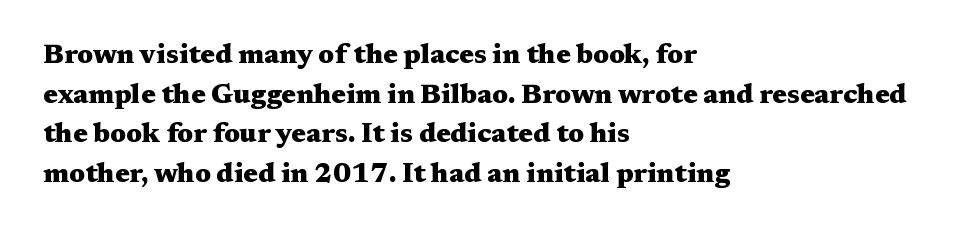
The glyphs are unaccompanied by any horizontal stroke below them. The characters look thick and weighty, a clear bold. Horizontally, the lines are justified to the leading edge only. Successive baselines arrive at the customary interval. Ordinary non-slanted type is in use.
